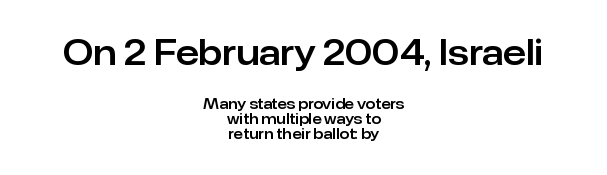
The image shows 34 px sans-serif type, upright; set centered, tight line spacing (1.06x), normal letter spacing, not underlined; the first (top) block is 2.43x larger; low stroke contrast and a medium x-height.
